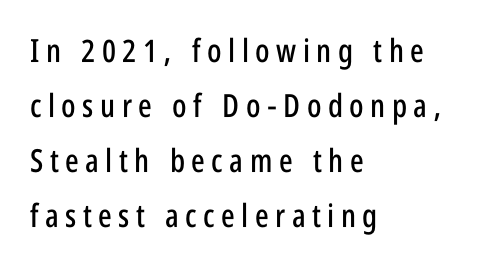
{"serif": "no", "italic": "no", "width": "condensed", "stroke_contrast": "low", "x_height": "large", "monospaced": "no", "underline": "no", "align": "left", "line_spacing_ratio": 1.72, "letter_spacing": "wide", "letter_spacing_em": 0.2, "glyph_px": 32}
